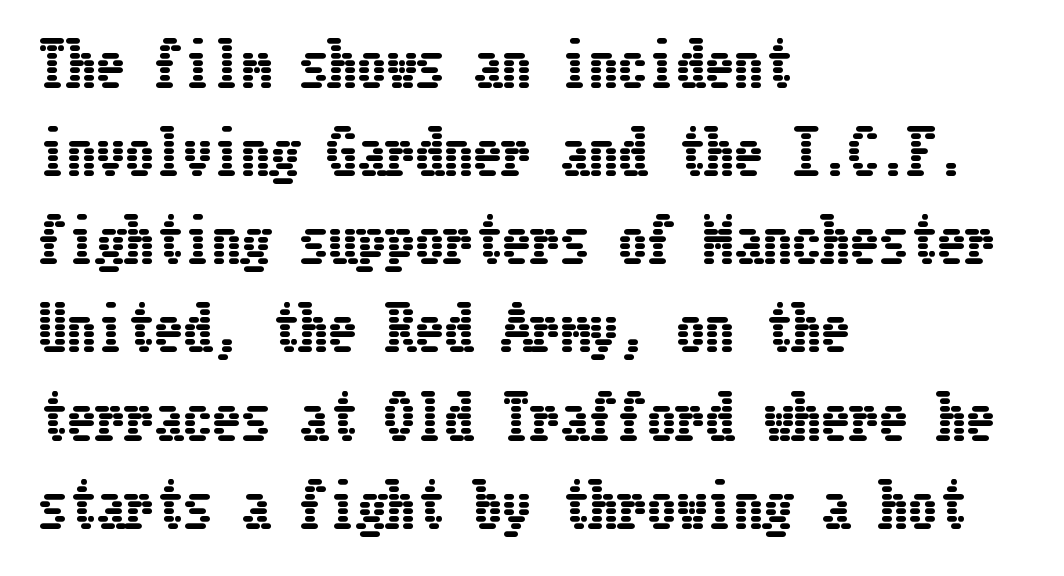
Successive baselines arrive at the customary interval. Spacing between characters is what you'd get straight out of the box. In terms of posture, this sample is upright. The strip under each line holds only bare page.
